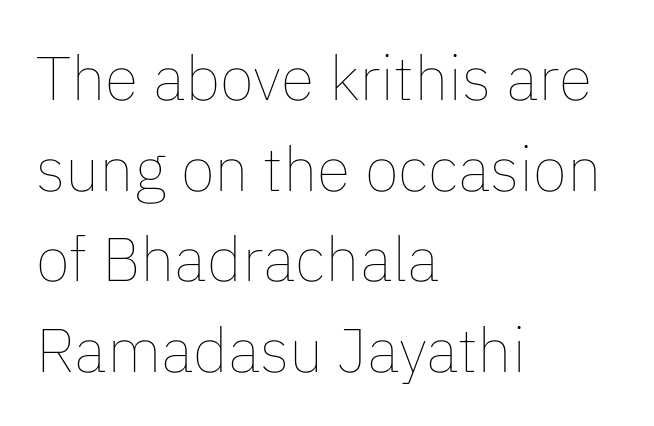
Character widths vary here, with narrow letters taking less room than wide ones. Characters follow at the spacing the type designer built in. Horizontal bands of white between lines are of average thickness. Vertical strokes here are truly vertical. The words here are not underlined.
